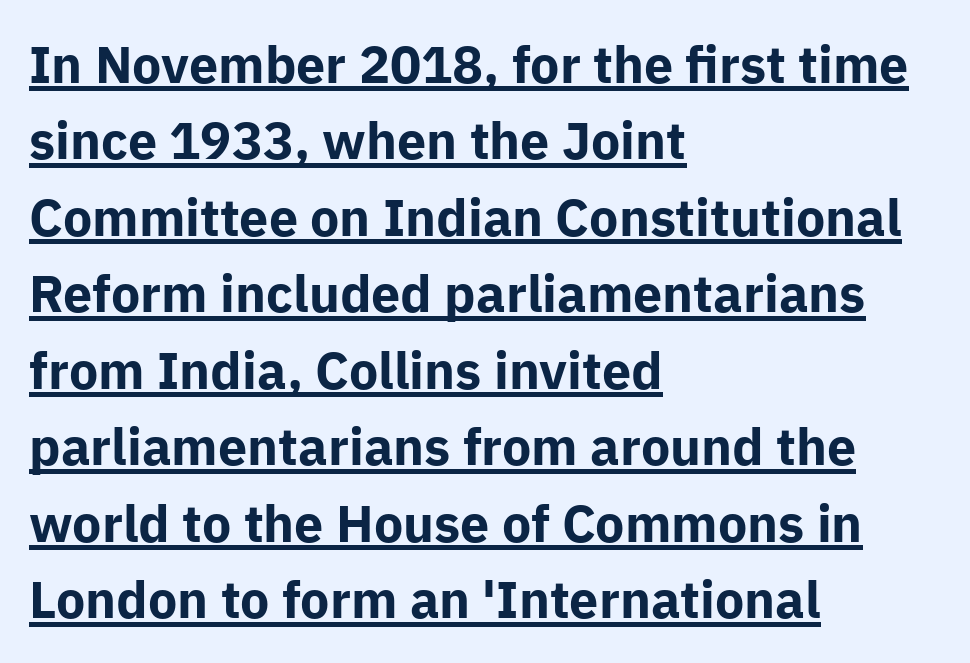
The image shows 52 px bold sans-serif type, upright; set left-aligned, normal line spacing (1.47x), normal letter spacing, underlined; low stroke contrast and a medium x-height.
